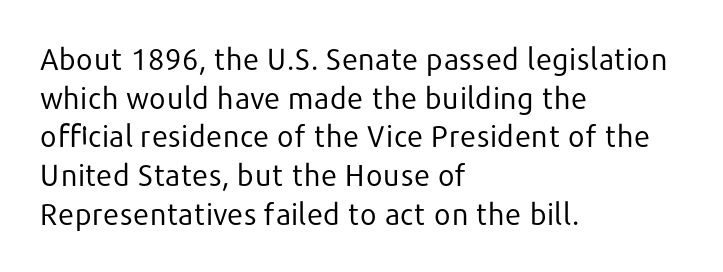
Q: Is the text bold? A: No.
Q: Is the text italic (slanted)? A: No, it is upright.
Q: Is the typeface a serif or a sans-serif typeface? A: Sans-serif.
Q: Is the text underlined? A: No.
Q: How is the paragraph aligned? A: Left-aligned.
Q: Is the spacing between letters normal or unusually wide? A: Normal.
Q: Is the spacing between lines tight, normal or loose? A: Normal.
Q: Width (condensed, normal, or wide)? A: Normal.
Q: Stroke contrast? A: Low.
Q: x-height? A: Medium.
Q: Monospaced? A: No.
